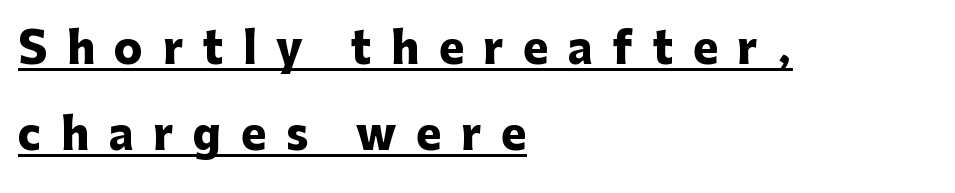
This sample has the flowing, uneven cadence of proportional lettering. Do the letters lean? They stand straight. This sample uses a sans-serif face. Leading: increased.
